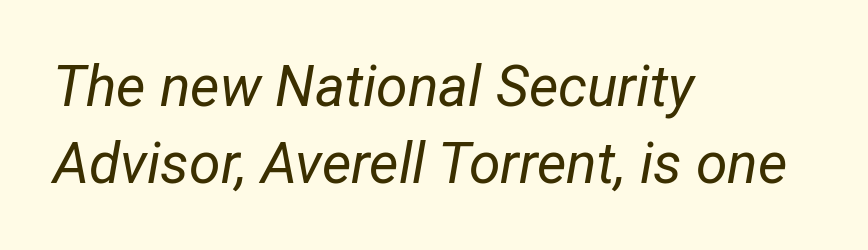
Think of a printed novel: that variable character pitch is what you see here. Leading: standard. Quick note: underline off. This sample is left-justified, so line endings fall wherever the words run out. Stroke thickness stays within the range of a standard reading face or lighter. Italic? Definitely — the glyphs are oblique.
